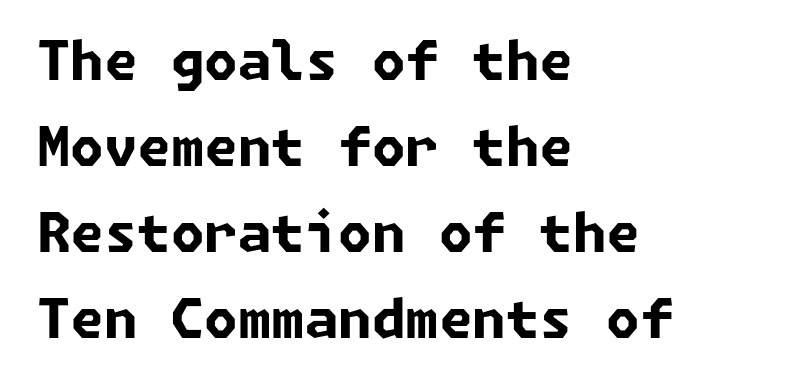
{"serif": "no", "bold": "yes", "weight": "bold", "width": "normal", "stroke_contrast": "low", "x_height": "medium", "underline": "no", "align": "left", "line_spacing": "normal", "line_spacing_ratio": 1.59, "letter_spacing": "normal", "letter_spacing_em": 0.0, "glyph_px": 54}
